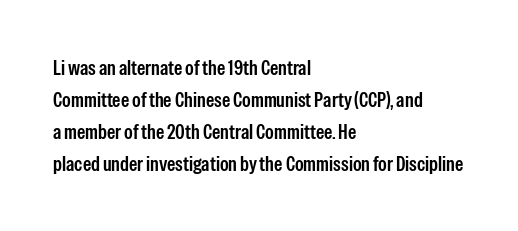
{"italic": "no", "bold": "semi", "underline": "no", "align": "left", "line_spacing": "normal", "line_spacing_ratio": 1.52, "letter_spacing": "normal", "letter_spacing_em": 0.0, "glyph_px": 21}
